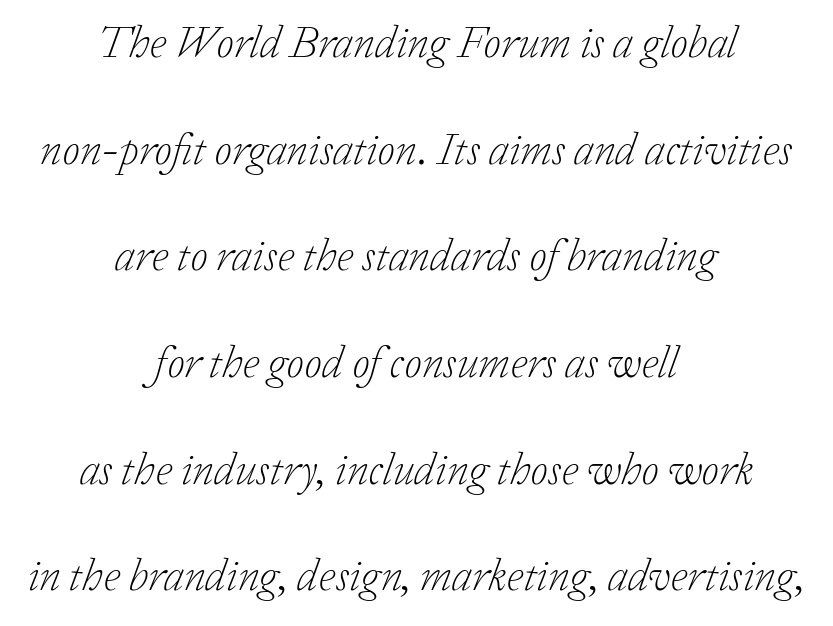
The image shows 45 px light serif type, italic (leaning right); set centered, loose line spacing (2.37x), normal letter spacing, not underlined; low stroke contrast and a medium x-height.
